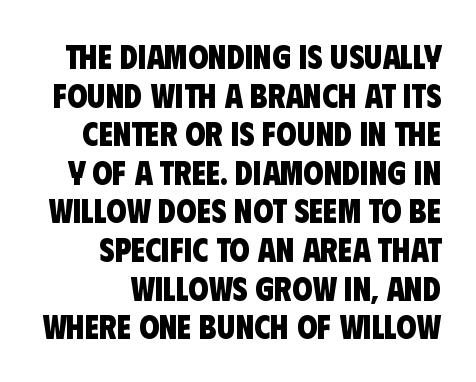
Q: Is the text bold? A: Yes.
Q: Is the typeface a serif or a sans-serif typeface? A: Sans-serif.
Q: Is the text underlined? A: No.
Q: How is the paragraph aligned? A: Right-aligned.
Q: Is the spacing between letters normal or unusually wide? A: Normal.
Q: Width (condensed, normal, or wide)? A: Condensed.
Q: Stroke contrast? A: Low.
Q: x-height? A: Large.
Q: Monospaced? A: No.
